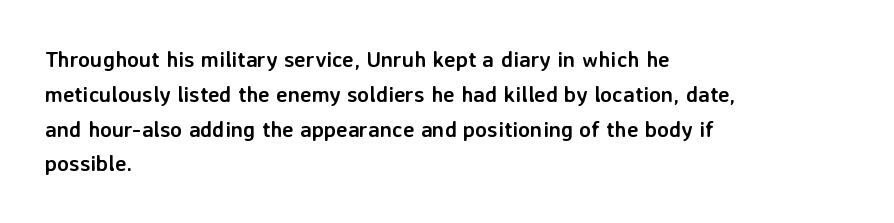
Q: Is the text bold? A: Yes.
Q: Is the text italic (slanted)? A: No, it is upright.
Q: Is the text underlined? A: No.
Q: How is the paragraph aligned? A: Left-aligned.
Q: Is the spacing between letters normal or unusually wide? A: Normal.
Q: Is the spacing between lines tight, normal or loose? A: Normal.
